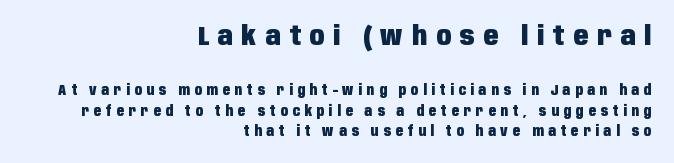
Leftover space on each line is placed entirely before the opening word. The passage shown is not underscored anywhere. The face used here has the dense, thick strokes of a bold. Tracking value appears strongly positive — letters spread wide. The vertical gap from one line to the next is medium. Upright lettering throughout.
